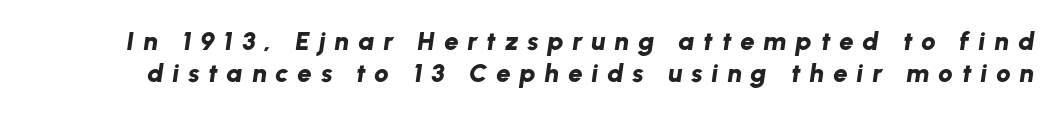
Q: Is the text bold? A: Yes.
Q: Is the text italic (slanted)? A: Yes, it leans right by about 8 degrees.
Q: Is the text underlined? A: No.
Q: Is the spacing between letters normal or unusually wide? A: Unusually wide.
Q: Is the spacing between lines tight, normal or loose? A: Normal.
